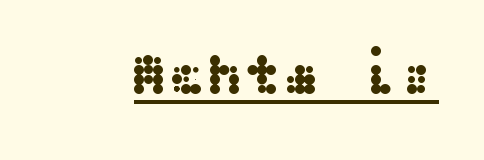
{"serif": "no", "italic": "no", "width": "wide", "stroke_contrast": "medium", "x_height": "medium", "underline": "yes", "letter_spacing": "normal", "letter_spacing_em": 0.0, "glyph_px": 57}
